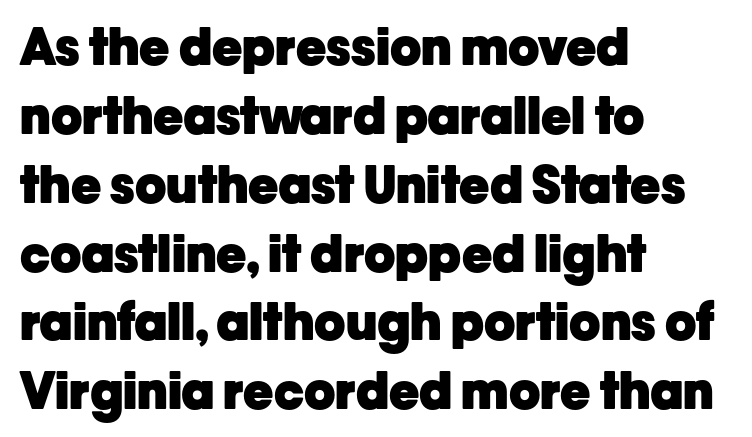
Does the leading feel generous? No, just average. This is roman type, the default non-slanted kind. The strip under each line holds only bare page. You could not count columns in this text — the font is proportionally spaced.
